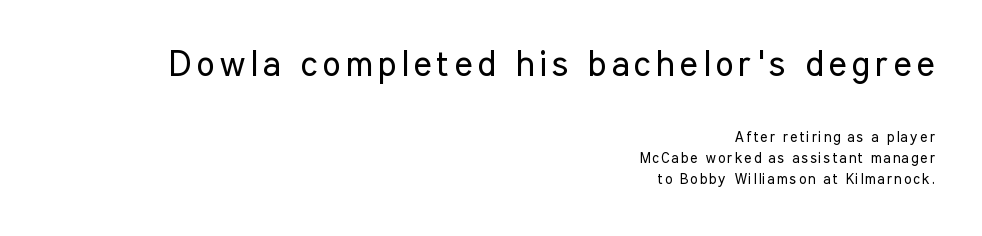
Note the varied advance widths — an 'i' is clearly narrower than an 'm'. Nothing heavy about these letters — not bold at all. The passage shown begins with its larger block and ends with its smaller one. The vertical gap from one line to the next is medium. Serifs: no, the terminals of the letterforms are clean.
